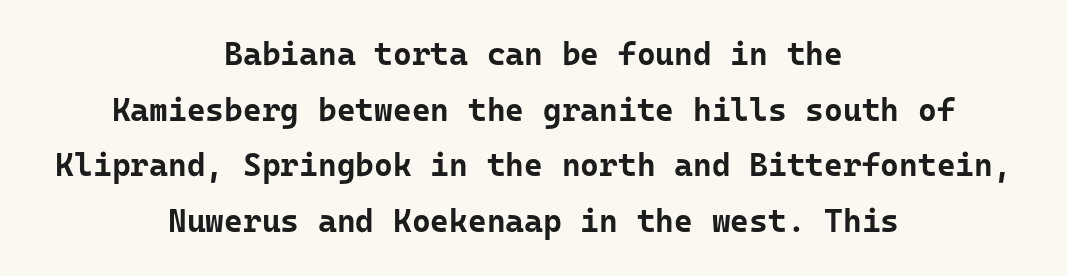
The image shows 32 px bold sans-serif type, upright; set centered, line spacing 1.74x, normal letter spacing, not underlined; low stroke contrast and a medium x-height.
